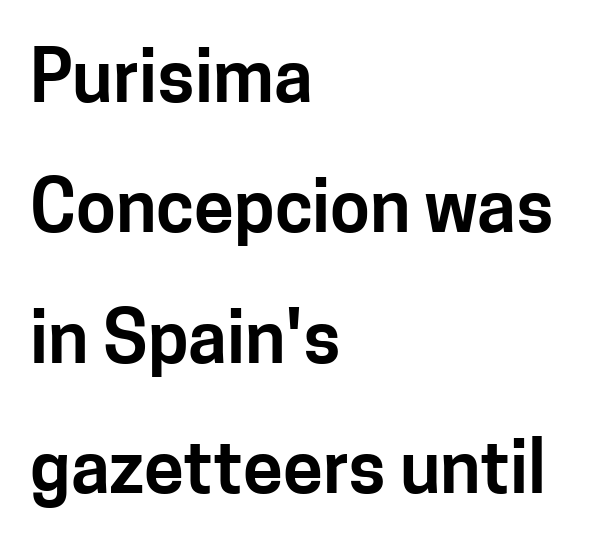
Here the glyphs are tracked normally, forming tight word shapes. Each row of text sits above clean, open space. The designer went with a sans here, leaving each stem footless. Tall strokes in this sample are plumb rather than angled. The typesetter chose a ragged-right arrangement here. Think of a printed novel: that variable character pitch is what you see here.
